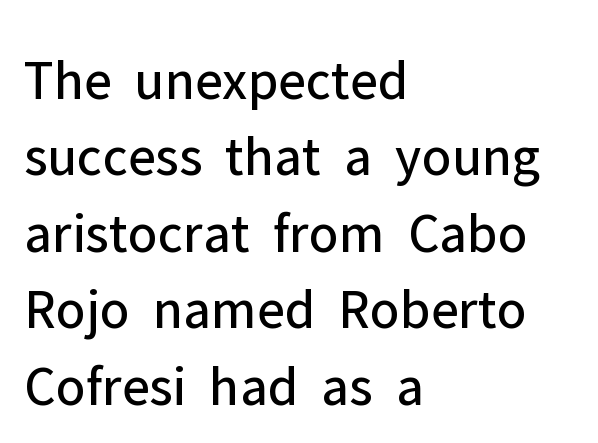
The face used here is proportionally spaced, like ordinary book or web type. Reading down the block, your eye returns to a fixed left position each line. Each new line begins a customary step beneath the previous one. This sample uses a sans-serif face. Default kerning and tracking; the words read as compact shapes.
